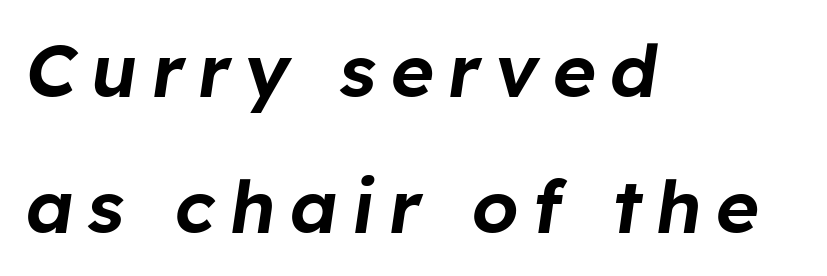
Where is the straight margin? On the left. Spacing verdict: proportional, widths tailored to each character. Is the type slanted? Yes — the strokes lean at a clear angle. Clear beneath every line of the passage.
